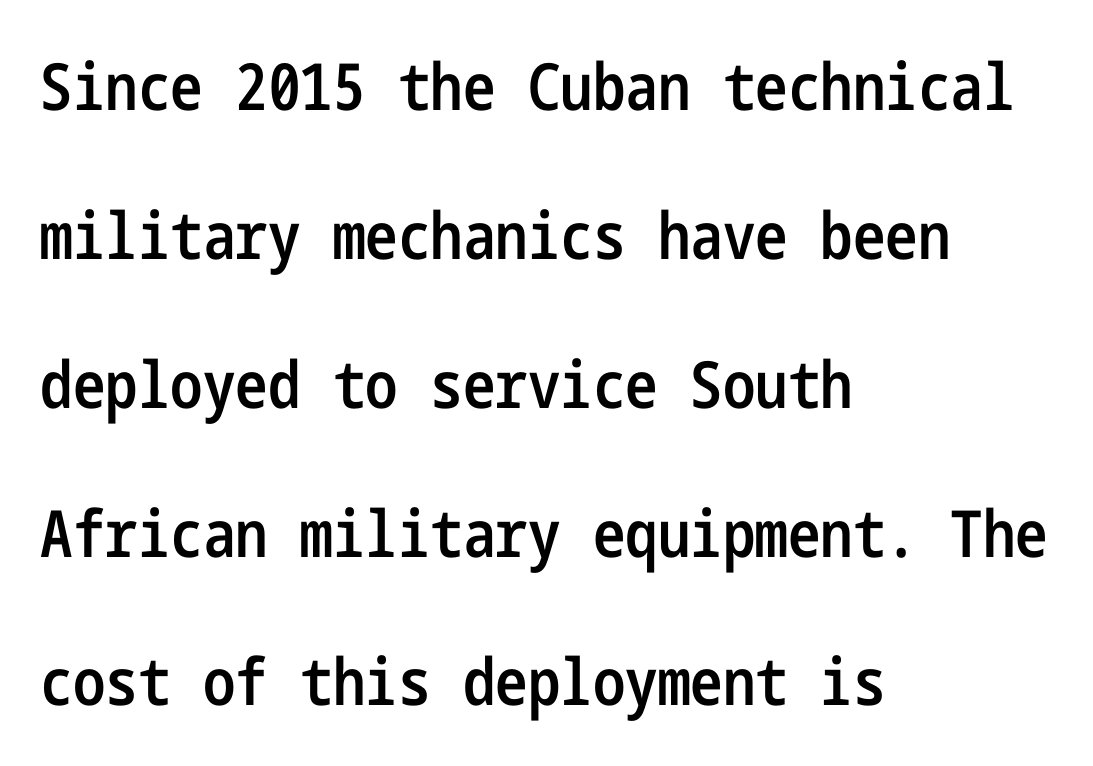
The image shows 65 px semibold, condensed sans-serif type, upright; set left-aligned, loose line spacing (2.29x), normal letter spacing, not underlined; low stroke contrast and a medium x-height.
